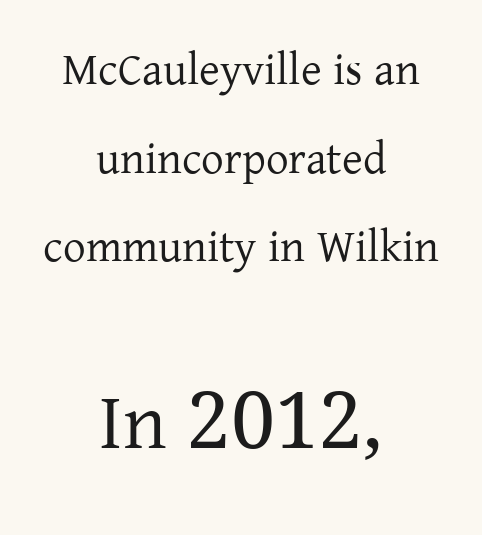
The image shows 79 px regular-weight serif type, upright; set centered, loose line spacing (1.97x), normal letter spacing, not underlined; the second (bottom) block is 1.76x larger; low stroke contrast and a medium x-height.
